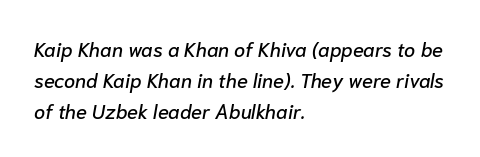
{"italic": "yes", "lean": "right", "slant_degrees": 10, "underline": "no", "align": "left", "line_spacing": "normal", "line_spacing_ratio": 1.54, "letter_spacing": "normal", "letter_spacing_em": 0.0, "glyph_px": 20}
